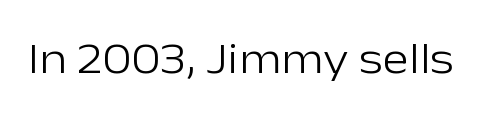
Q: Is the text bold? A: No.
Q: Is the text italic (slanted)? A: No, it is upright.
Q: Is the typeface a serif or a sans-serif typeface? A: Sans-serif.
Q: Is the text underlined? A: No.
Q: Is the spacing between letters normal or unusually wide? A: Normal.
Q: Width (condensed, normal, or wide)? A: Normal.
Q: Stroke contrast? A: Low.
Q: x-height? A: Medium.
Q: Monospaced? A: No.
